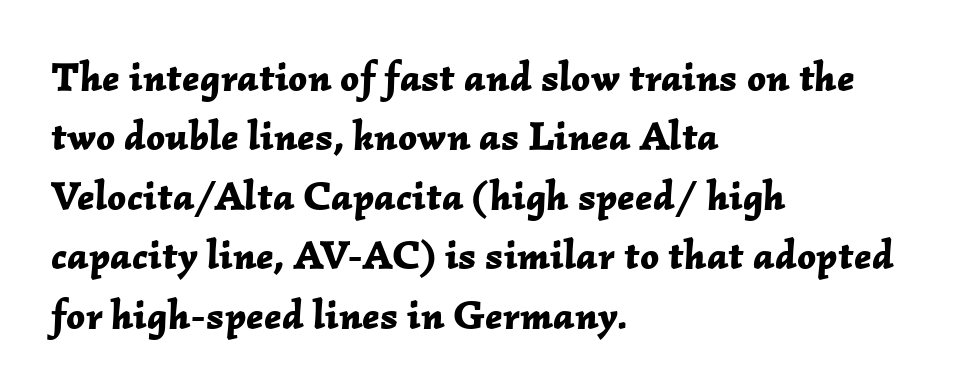
{"italic": "yes", "lean": "right", "slant_degrees": 2, "bold": "yes", "weight": "bold", "width": "normal", "stroke_contrast": "low", "x_height": "medium", "monospaced": "no", "underline": "no", "align": "left", "line_spacing": "normal", "line_spacing_ratio": 1.45, "letter_spacing": "normal", "letter_spacing_em": 0.0, "glyph_px": 41}
